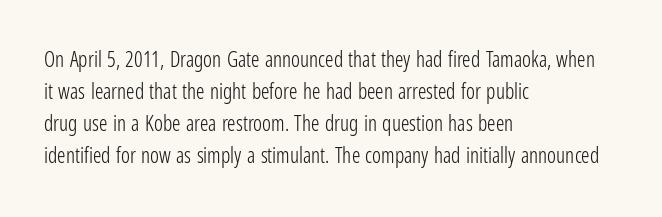
Q: Is the text bold? A: No.
Q: Is the text italic (slanted)? A: No, it is upright.
Q: Is the text underlined? A: No.
Q: How is the paragraph aligned? A: Left-aligned.
Q: Is the spacing between letters normal or unusually wide? A: Normal.
Q: Is the spacing between lines tight, normal or loose? A: Normal.
